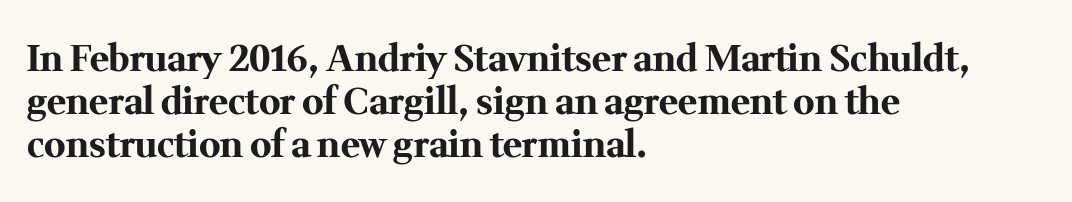
{"serif": "yes", "italic": "no", "bold": "yes", "weight": "bold", "width": "normal", "stroke_contrast": "medium", "x_height": "medium", "monospaced": "no", "underline": "no", "align": "left", "line_spacing_ratio": 1.2, "letter_spacing": "normal", "letter_spacing_em": 0.0, "glyph_px": 36}
